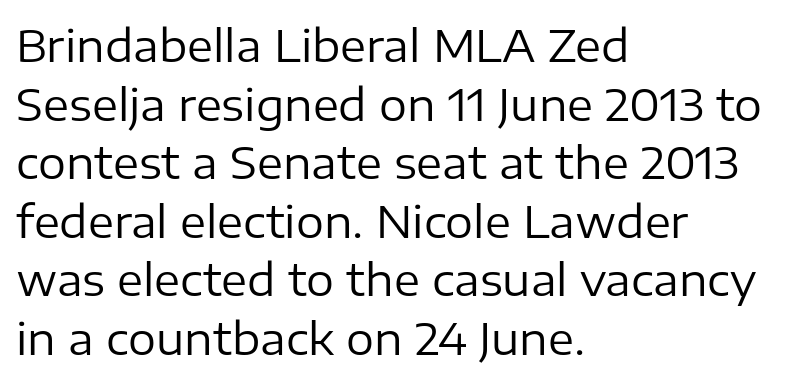
The image shows 44 px regular-weight sans-serif type, upright; set left-aligned, normal line spacing (1.33x), normal letter spacing, not underlined; low stroke contrast and a medium x-height.
